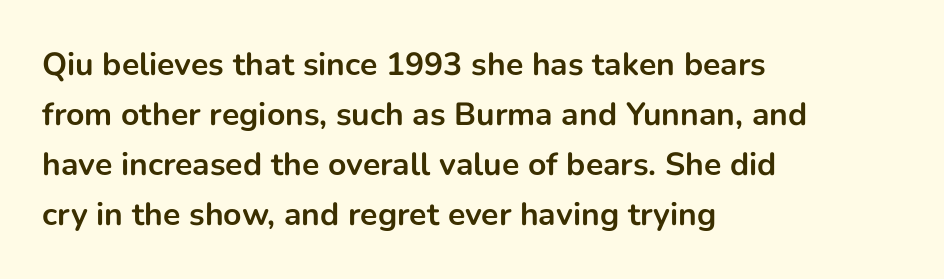
Q: Is the text bold? A: Yes.
Q: Is the text italic (slanted)? A: No, it is upright.
Q: Is the typeface a serif or a sans-serif typeface? A: Sans-serif.
Q: Is the text underlined? A: No.
Q: How is the paragraph aligned? A: Left-aligned.
Q: Is the spacing between letters normal or unusually wide? A: Normal.
Q: Is the spacing between lines tight, normal or loose? A: Normal.
Q: Width (condensed, normal, or wide)? A: Normal.
Q: Stroke contrast? A: Low.
Q: x-height? A: Medium.
Q: Monospaced? A: No.
